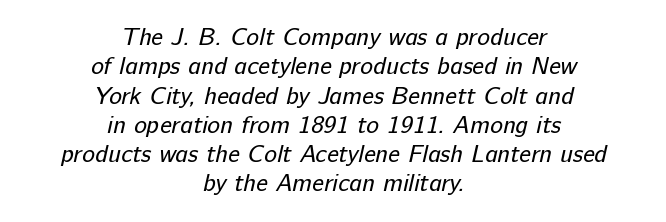
Q: Is the text bold? A: No.
Q: Is the text underlined? A: No.
Q: How is the paragraph aligned? A: Centered.
Q: Is the spacing between letters normal or unusually wide? A: Normal.
